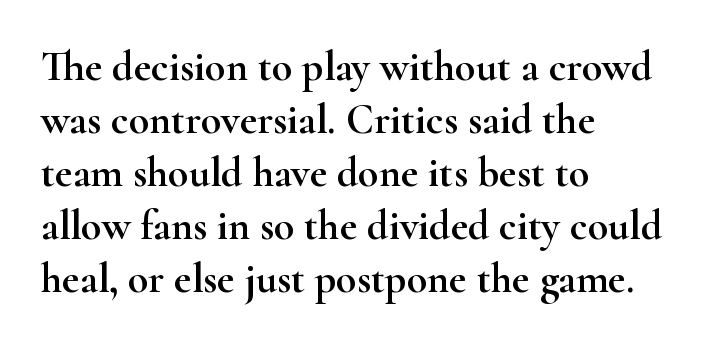
Observe the ordinary spacing: letters are neighbours, not strangers. The face used here is seriffed, in the tradition of book romans. Here the designer chose a conventional face with non-uniform glyph widths. It's the straight-up-and-down kind of type. Only glyphs here, with clear space below each row. Horizontal bands of white between lines are of average thickness.
